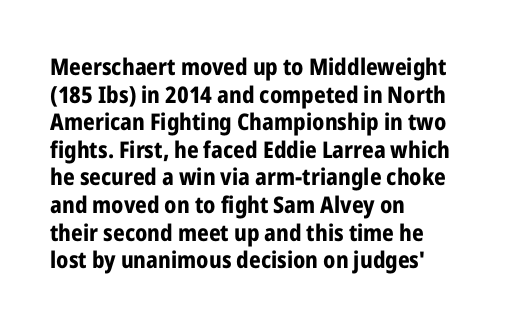
The letters stand upright; this is a roman face. Each word holds together tightly as a unit, with standard inter-letter gaps. Underline: absent. Notice how thick the strokes are: this is what a full bold looks like. The setting favours the left margin, as ordinary paragraphs usually do.
